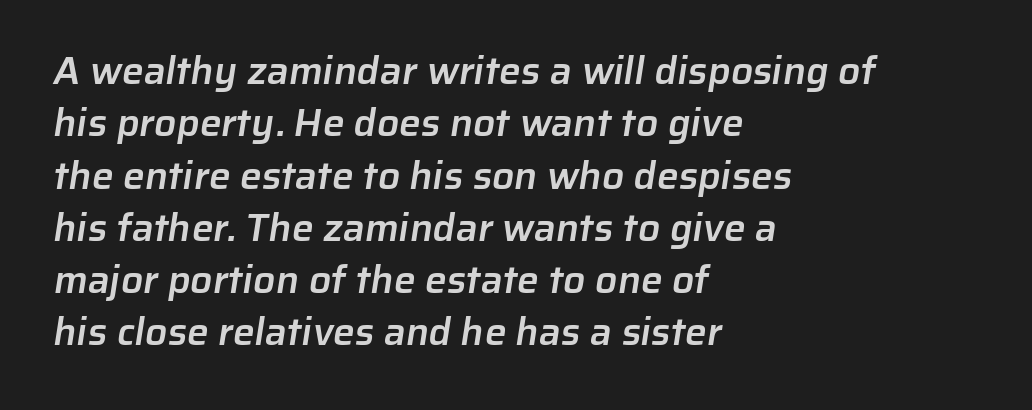
The image shows 39 px semibold sans-serif type; set left-aligned, normal line spacing (1.34x), normal letter spacing, not underlined; low stroke contrast and a medium x-height.
